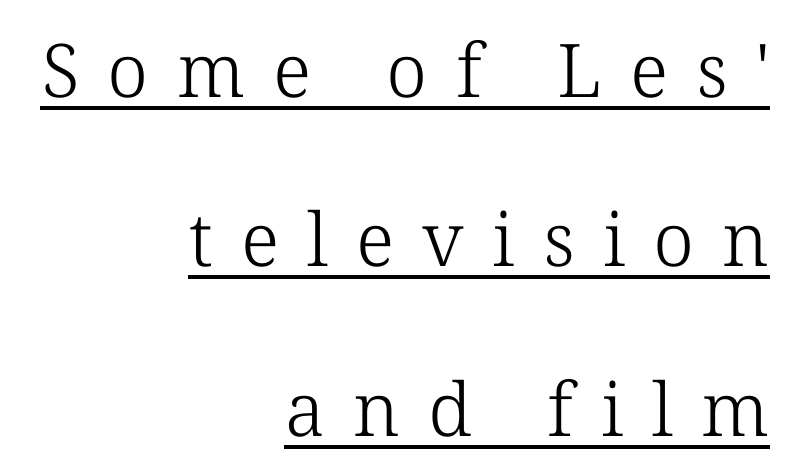
Where is the straight margin? On the right. Letters have the restrained weight of plain body copy at most. Here the designer chose a conventional face with non-uniform glyph widths. The passage shown is underscored from start to finish. In terms of letterspacing, this is a distinctly airy, spread setting.
